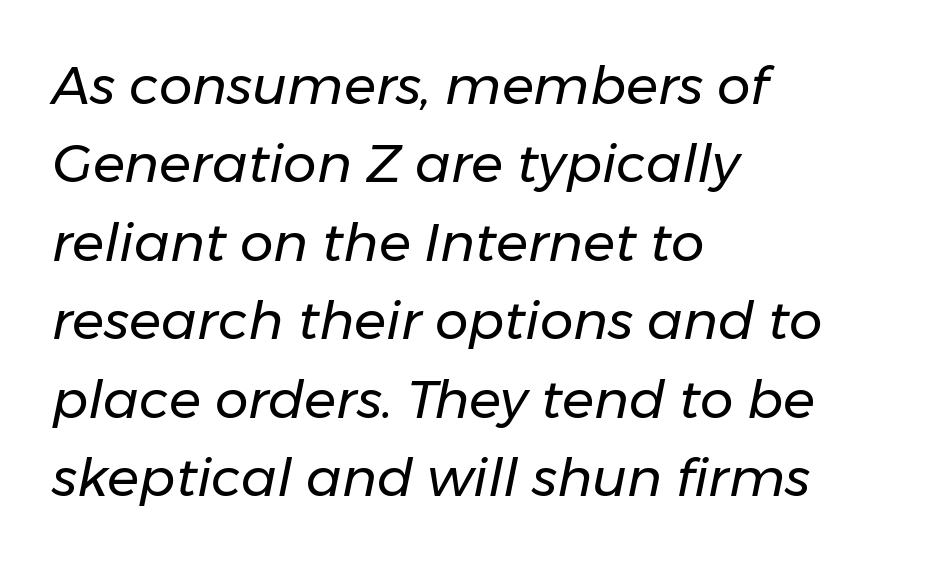
This rendering features lettering with no underline. This sample is left-justified, so line endings fall wherever the words run out. The face used here is rendered with its standard letterfit. The passage shown is typed in a proportional face where columns would drift. Vertical spacing — default. The specimen reads as italic at a glance.
